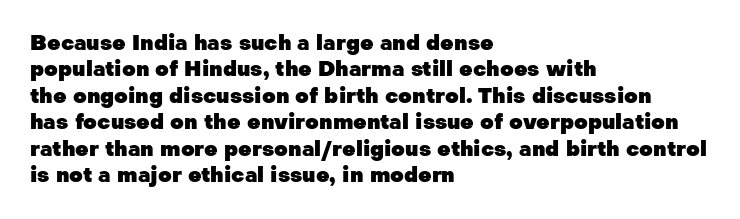
The image shows 21 px bold type, upright; set left-aligned, normal line spacing (1.26x), normal letter spacing, not underlined.
